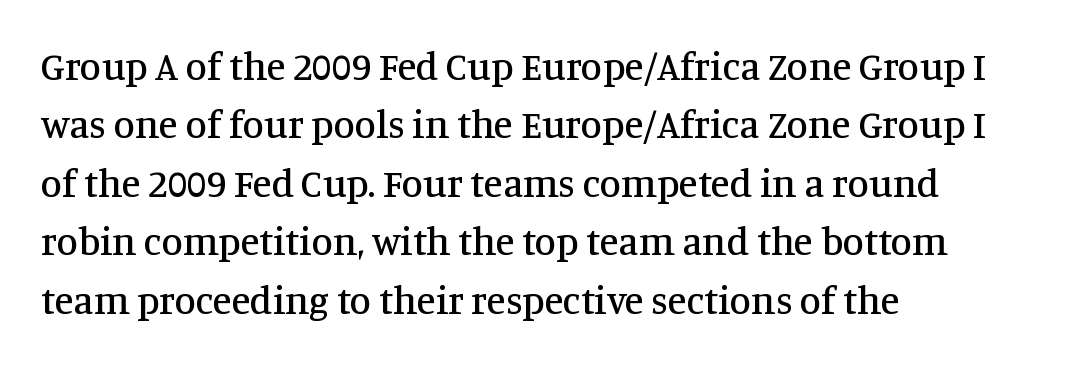
The face used here is proportionally spaced, like ordinary book or web type. Between one letter and the next there's only the usual sliver of space. How would I describe the line gaps? Plain and ordinary. The paragraph shown leans on its left margin. Lines of text with bare space underneath. Old-style or modern, the face here clearly has serifs.
